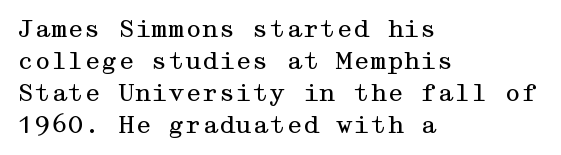
The image shows 24 px text type, upright; set left-aligned, normal line spacing (1.33x), normal letter spacing, not underlined.
